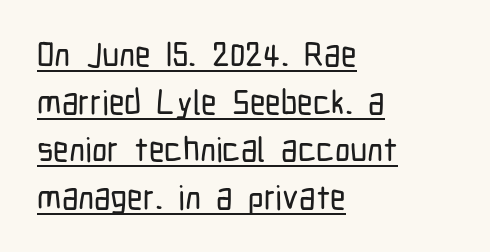
Q: Is the text italic (slanted)? A: No, it is upright.
Q: Is the typeface a serif or a sans-serif typeface? A: Sans-serif.
Q: Is the text underlined? A: Yes.
Q: How is the paragraph aligned? A: Left-aligned.
Q: Is the spacing between letters normal or unusually wide? A: Normal.
Q: Is the spacing between lines tight, normal or loose? A: Normal.
Q: Width (condensed, normal, or wide)? A: Condensed.
Q: Stroke contrast? A: Low.
Q: x-height? A: Medium.
Q: Monospaced? A: No.
